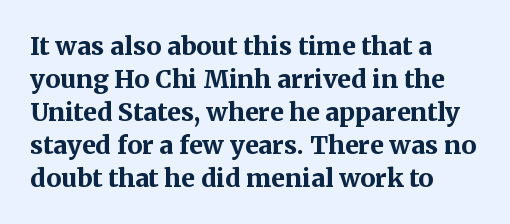
Q: Is the text bold? A: Yes.
Q: Is the text italic (slanted)? A: No, it is upright.
Q: Is the text underlined? A: No.
Q: How is the paragraph aligned? A: Left-aligned.
Q: Is the spacing between letters normal or unusually wide? A: Normal.
Q: Is the spacing between lines tight, normal or loose? A: Normal.
